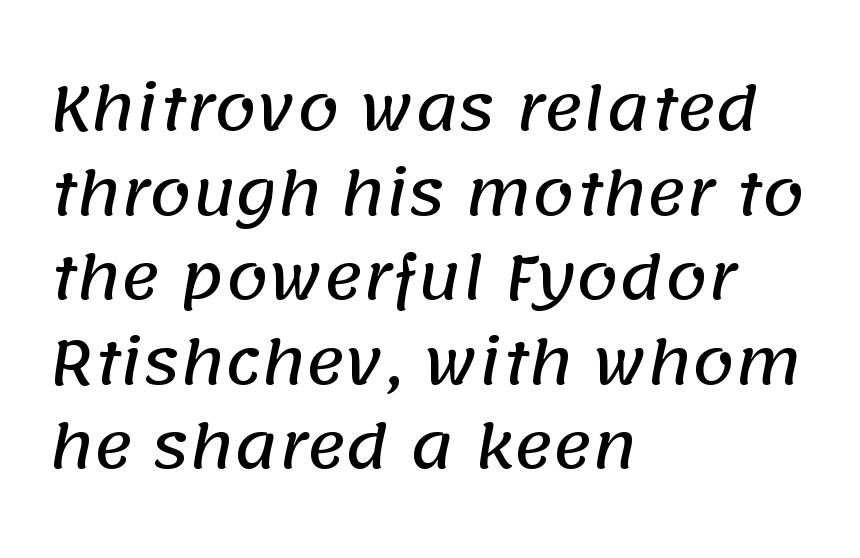
The image shows 60 px sans-serif type; set left-aligned, normal line spacing (1.41x), normal letter spacing, not underlined; low stroke contrast and a large x-height.
